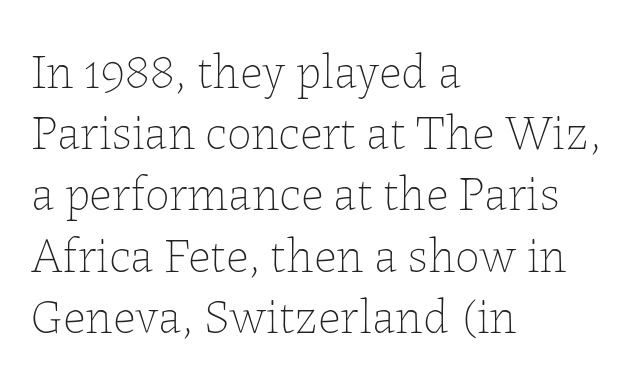
Q: Is the text bold? A: No.
Q: Is the text italic (slanted)? A: No, it is upright.
Q: Is the text underlined? A: No.
Q: How is the paragraph aligned? A: Left-aligned.
Q: Is the spacing between letters normal or unusually wide? A: Normal.
Q: Is the spacing between lines tight, normal or loose? A: Normal.
Q: Width (condensed, normal, or wide)? A: Normal.
Q: Stroke contrast? A: Low.
Q: x-height? A: Medium.
Q: Monospaced? A: No.
